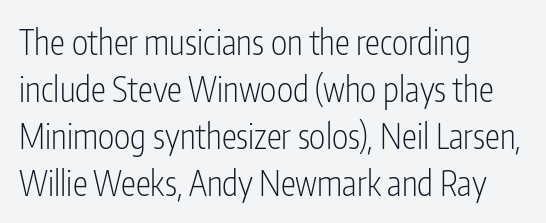
The image shows 34 px light, condensed sans-serif type, upright; set left-aligned, normal line spacing (1.38x), normal letter spacing, not underlined; low stroke contrast and a medium x-height.
